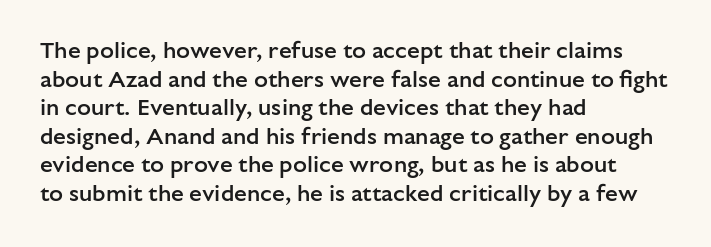
The passage shown is not underscored anywhere. On the weight axis this lands at semibold, roughly 600. Nothing unusual about the tracking: characters are spaced as the font intends. This is roman type, the default non-slanted kind. The paragraph has a hard left edge and a soft right edge.
